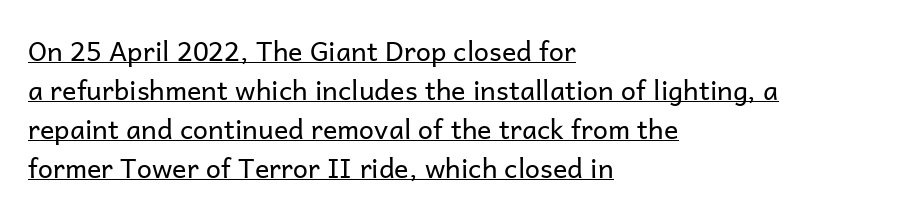
Style check: upright. How would I describe the line gaps? Plain and ordinary. This rendering uses left alignment, leaving the right contour irregular. The typeface has the unassuming heft of standard copy or less. The rendered words wear a rule along their underside. Does extra space separate the letters? No, they use regular spacing.
